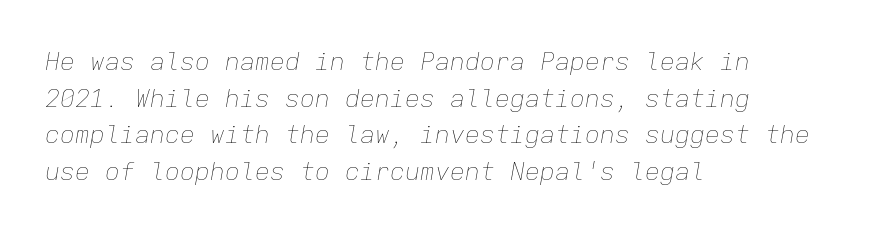
Q: Is the text bold? A: No.
Q: Is the text italic (slanted)? A: Yes, it leans right by about 9 degrees.
Q: Is the text underlined? A: No.
Q: How is the paragraph aligned? A: Left-aligned.
Q: Is the spacing between letters normal or unusually wide? A: Normal.
Q: Is the spacing between lines tight, normal or loose? A: Normal.
